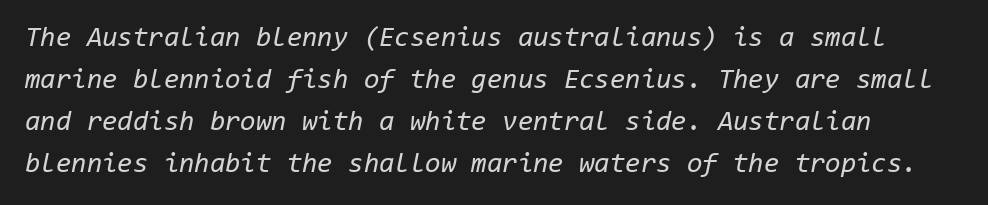
The whole block is typeset with a tilt. How are the letters spaced? Ordinarily, with no added tracking. Each stroke keeps to a modest, everyday thickness or less. No word sits above an underline. Notice how descenders clear the ascenders below comfortably — that's standard leading. Monospaced: the letters line up in strict vertical columns.
